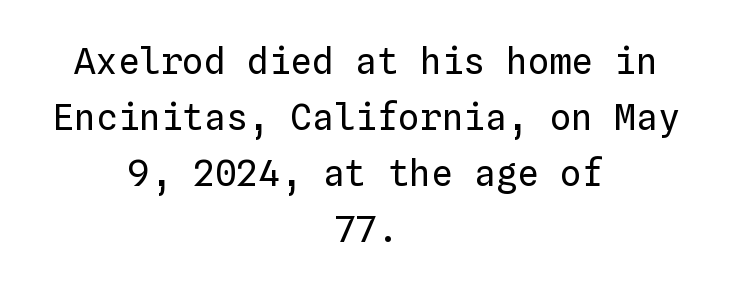
{"italic": "no", "bold": "no", "weight": "regular", "width": "normal", "stroke_contrast": "low", "x_height": "medium", "monospaced": "yes", "underline": "no", "align": "center", "line_spacing": "normal", "line_spacing_ratio": 1.56, "letter_spacing": "normal", "letter_spacing_em": 0.0, "glyph_px": 36}
